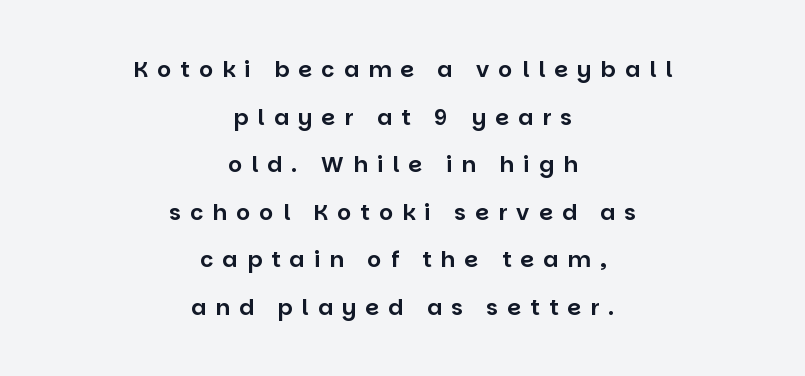
The image shows 22 px text type, upright; set centered, loose line spacing (2.16x), unusually wide letter spacing (+0.42 em), not underlined.
